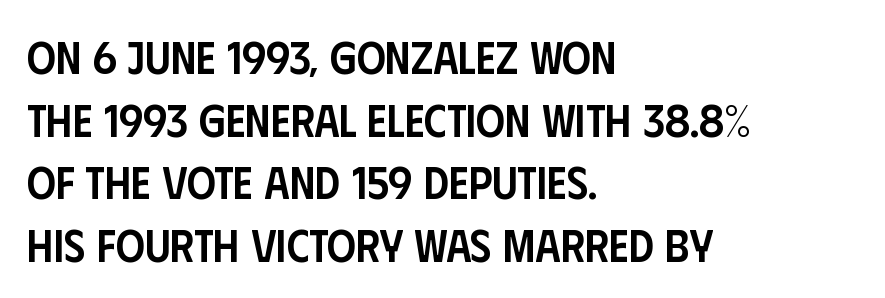
If you measured baseline to baseline, you'd find a middling distance. Is this a fixed-width face? No — the glyphs have proportional, varying widths. The type sits square on the baseline with zero lean. Letter spacing: default.
